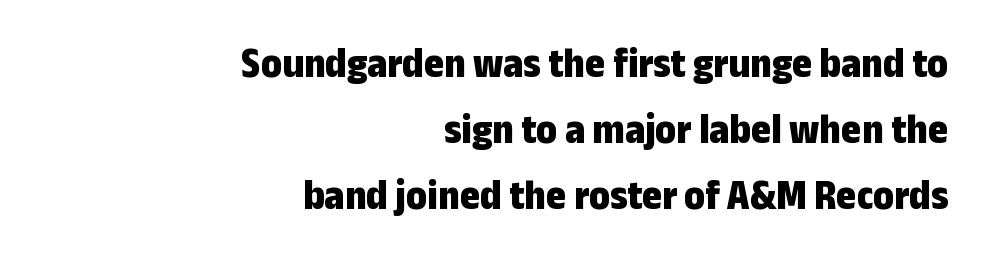
The paragraph shown leans on its right margin. Words appear dense and cohesive because spacing is normal. The zone under the glyphs is completely vacant. The rendering uses natural spacing where letterforms have individual widths. Heavy, bold letterforms.
